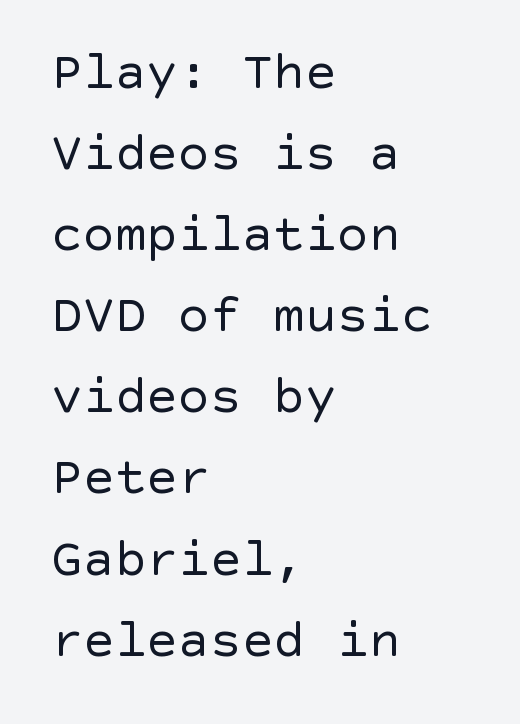
The image shows 53 px regular-weight sans-serif type, upright; set left-aligned, normal line spacing (1.53x), normal letter spacing, not underlined; a large x-height.
